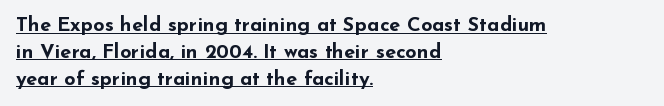
{"italic": "no", "bold": "yes", "underline": "yes", "align": "left", "line_spacing": "normal", "line_spacing_ratio": 1.34, "letter_spacing": "normal", "letter_spacing_em": 0.0, "glyph_px": 20}
